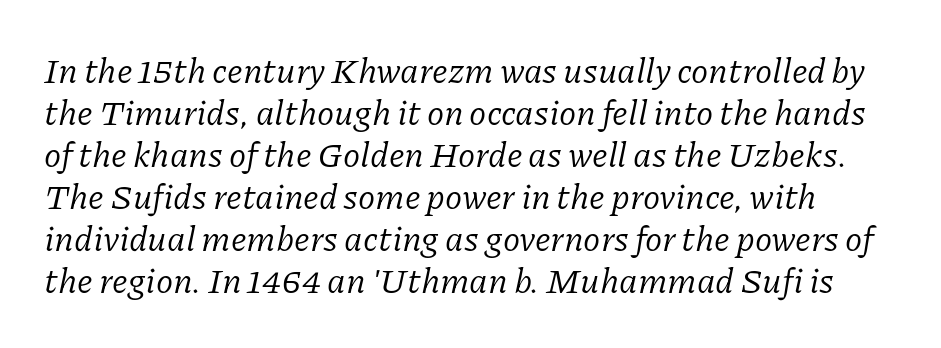
Q: Is the text bold? A: No.
Q: Is the text italic (slanted)? A: Yes, it leans right by about 11 degrees.
Q: Is the typeface a serif or a sans-serif typeface? A: Serif.
Q: Is the text underlined? A: No.
Q: Is the spacing between letters normal or unusually wide? A: Normal.
Q: Width (condensed, normal, or wide)? A: Normal.
Q: Stroke contrast? A: Low.
Q: x-height? A: Medium.
Q: Monospaced? A: No.
